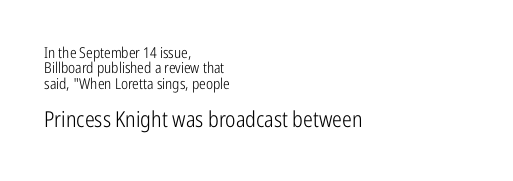
{"italic": "no", "bold": "no", "underline": "no", "align": "left", "line_spacing": "tight", "line_spacing_ratio": 1.02, "letter_spacing": "normal", "letter_spacing_em": 0.0, "larger_block": "second", "size_ratio": 1.47, "glyph_px": 22}
